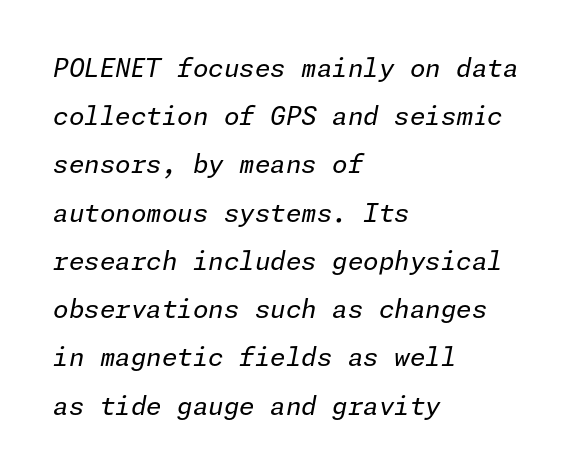
These glyphs show unthickened strokes, regular width or finer. The space directly below the letters is spotless. Students, note that the glyphs here touch the page at normal intervals. The specimen reads as italic at a glance. The rendering anchors every line to the left-hand side.
